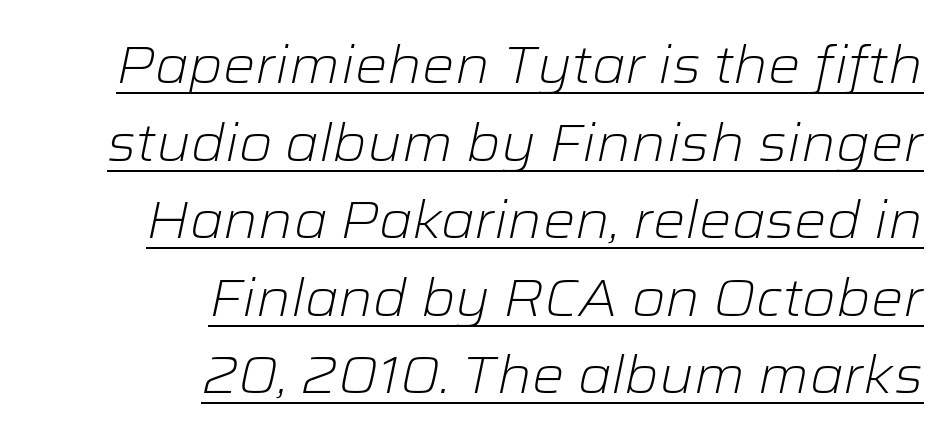
The rendering uses natural spacing where letterforms have individual widths. The sample's only ornament is a line tracing under the words. The horizontal fit of the characters is conventional and even. Short and long lines alike share a common ending point at right.
